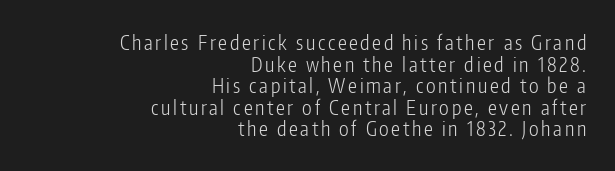
The image shows 20 px text type, upright; set right-aligned, tight line spacing (1.08x), not underlined.
